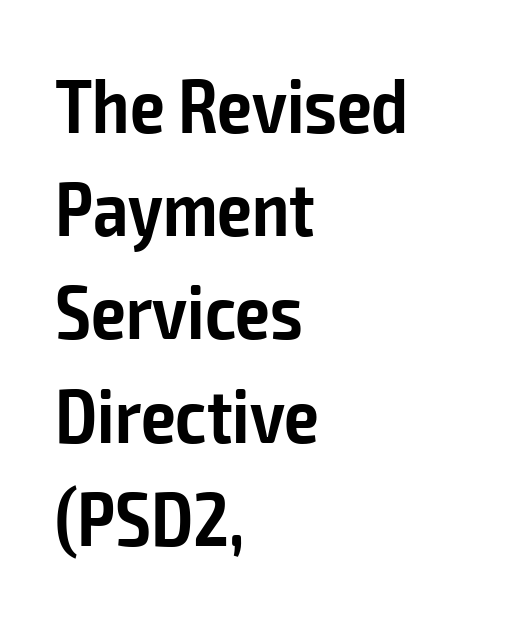
The passage shown is not underscored anywhere. Each new line begins a customary step beneath the previous one. A typesetter would call this proportional, since set widths differ per character. Is there any slant? The stems are plumb. Short note: letters normally spaced. As a designer I'd log this as weight 600, semibold.
